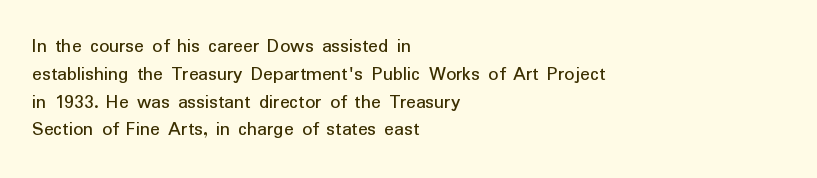
Nothing heavy about these letters — not bold at all. Compared with a centered layout, this one pins lines to the left instead. Spacing between characters is what you'd get straight out of the box. Posture: vertical. Anything drawn beneath the words? Only blank space.
